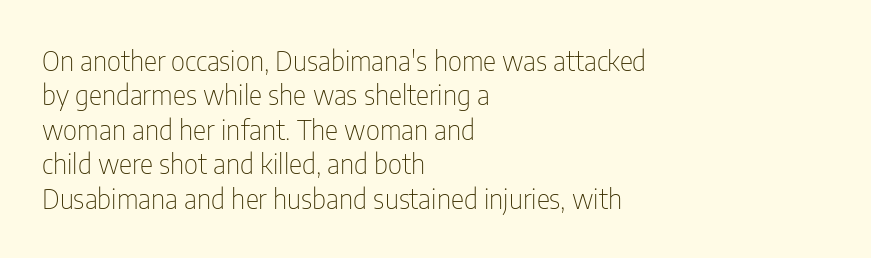
The image shows 28 px thin, condensed sans-serif type, upright; set left-aligned, line spacing 1.23x, normal letter spacing, not underlined; low stroke contrast and a medium x-height.
